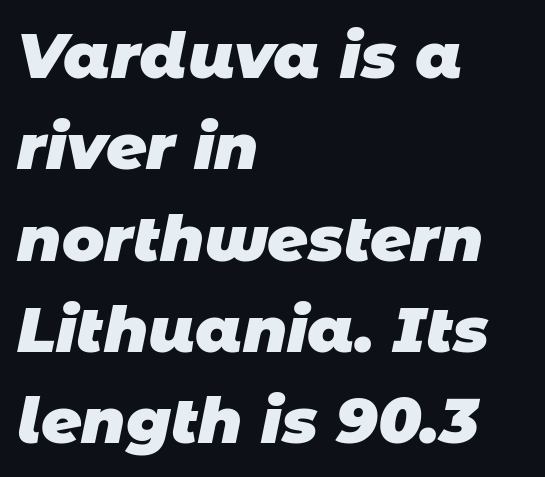
{"serif": "no", "bold": "yes", "weight": "heavy", "width": "normal", "stroke_contrast": "low", "x_height": "large", "monospaced": "no", "underline": "no", "align": "left", "line_spacing": "normal", "line_spacing_ratio": 1.45, "letter_spacing": "normal", "letter_spacing_em": 0.0, "glyph_px": 63}
